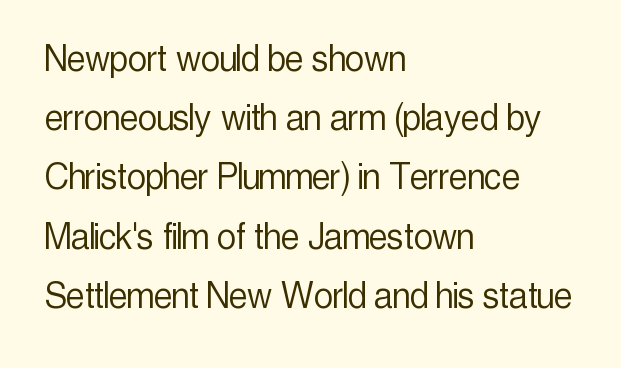
Q: Is the text bold? A: No.
Q: Is the text italic (slanted)? A: No, it is upright.
Q: Is the typeface a serif or a sans-serif typeface? A: Sans-serif.
Q: Is the text underlined? A: No.
Q: How is the paragraph aligned? A: Left-aligned.
Q: Is the spacing between letters normal or unusually wide? A: Normal.
Q: Is the spacing between lines tight, normal or loose? A: Normal.
Q: Width (condensed, normal, or wide)? A: Condensed.
Q: x-height? A: Medium.
Q: Monospaced? A: No.
